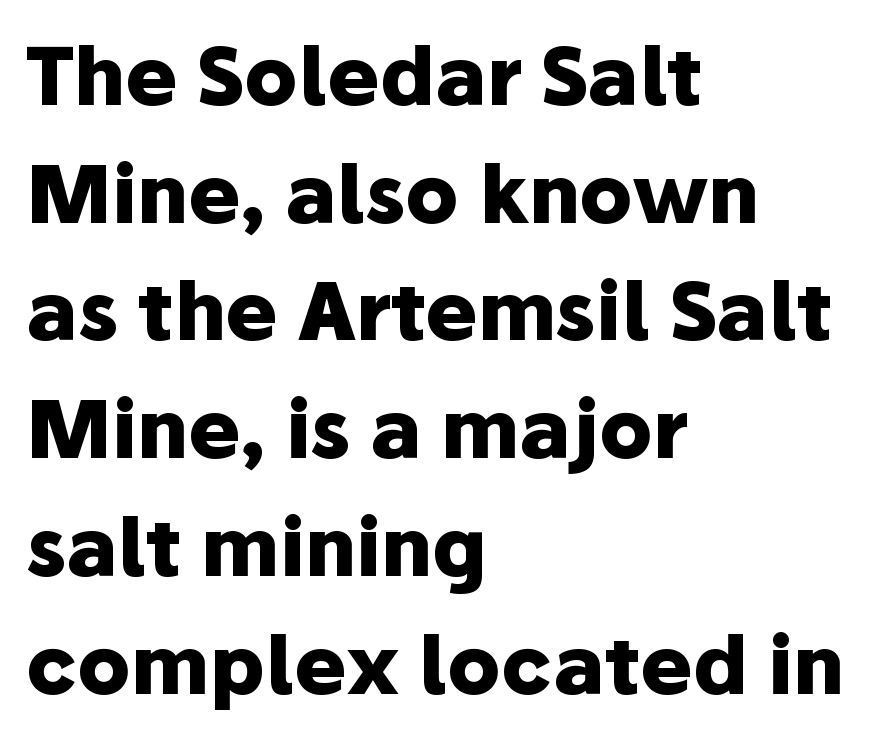
What stands out about the letter spacing? Nothing — it is the standard amount. The space directly below the letters is spotless. Emphasis by weight is at full strength: bold. Short and long lines alike share a common starting point at left.
